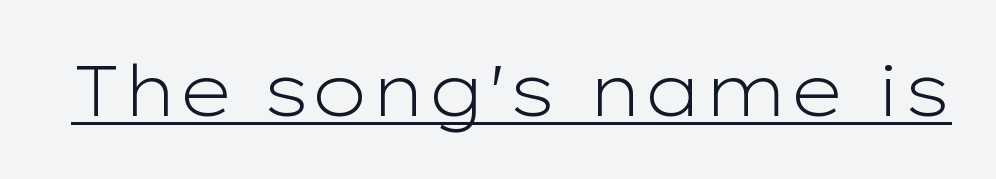
The typesetter has applied underlining to the passage shown. These lines keep a tight, regular rhythm from letter to letter. Each letter keeps its own natural width here, so spacing adapts to shape. The font family rendered here belongs to the sans-serif group. Weight: regular or lighter. This sample uses an upright cut, with every glyph sitting square on the baseline.
